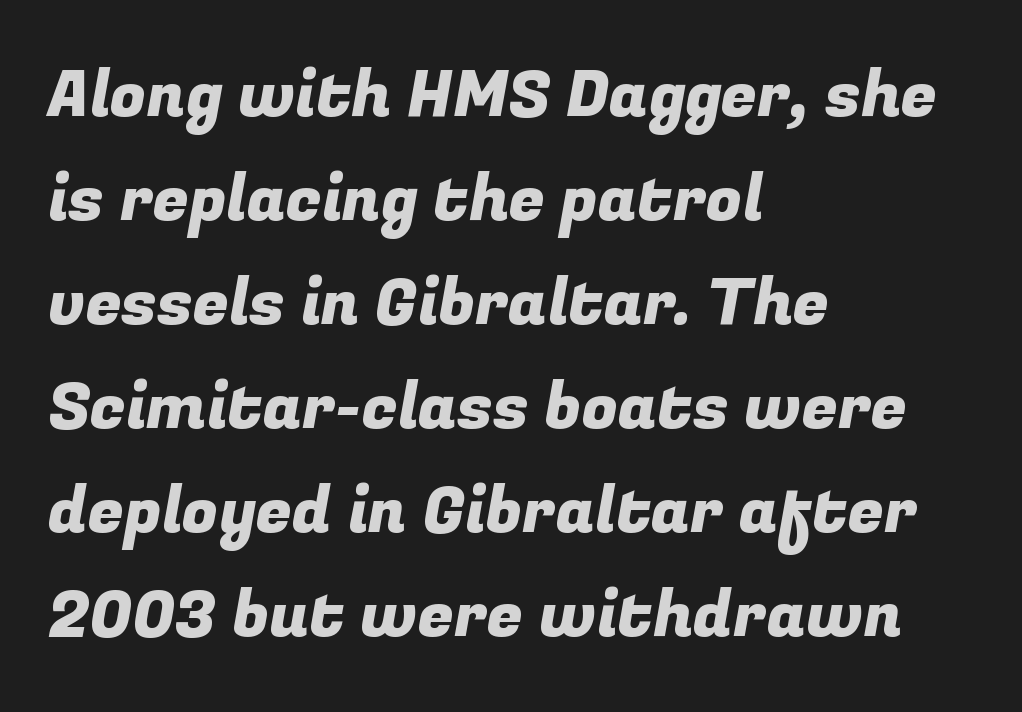
The image shows 65 px sans-serif type; set left-aligned, normal line spacing (1.6x), normal letter spacing, not underlined; low stroke contrast and a medium x-height.
